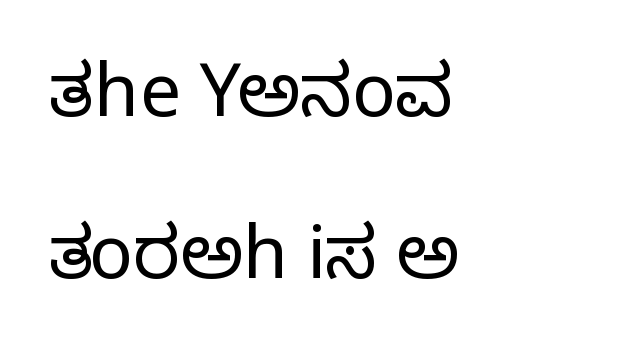
Q: Is the text bold? A: No.
Q: Is the text italic (slanted)? A: No, it is upright.
Q: Is the typeface a serif or a sans-serif typeface? A: Sans-serif.
Q: Is the text underlined? A: No.
Q: How is the paragraph aligned? A: Left-aligned.
Q: Is the spacing between letters normal or unusually wide? A: Normal.
Q: Is the spacing between lines tight, normal or loose? A: Loose.
Q: Width (condensed, normal, or wide)? A: Normal.
Q: Stroke contrast? A: Low.
Q: x-height? A: Medium.
Q: Monospaced? A: No.
